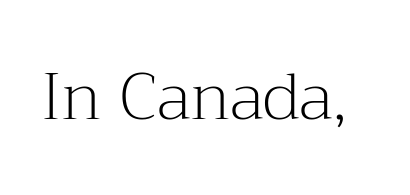
{"serif": "yes", "italic": "no", "bold": "no", "weight": "light", "width": "normal", "stroke_contrast": "medium", "x_height": "medium", "monospaced": "no", "underline": "no", "letter_spacing": "normal", "letter_spacing_em": 0.0, "glyph_px": 65}
